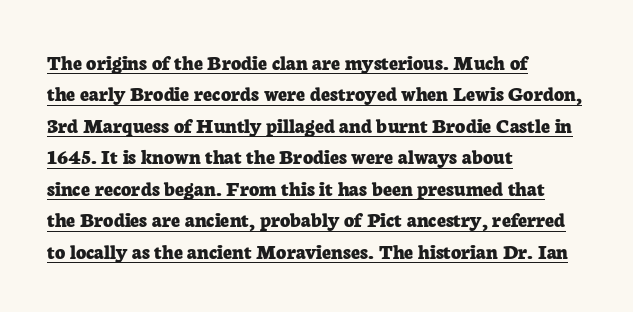
{"italic": "no", "bold": "yes", "underline": "yes", "align": "left", "line_spacing": "normal", "line_spacing_ratio": 1.43, "letter_spacing": "normal", "letter_spacing_em": 0.0, "glyph_px": 22}
